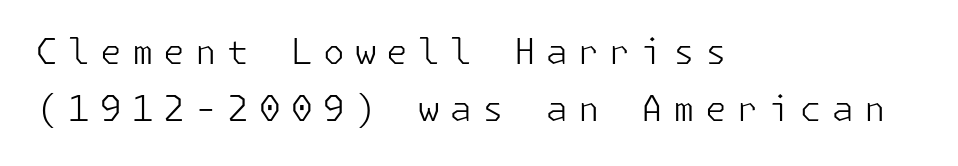
Q: Is the text bold? A: No.
Q: Is the text italic (slanted)? A: No, it is upright.
Q: Is the typeface a serif or a sans-serif typeface? A: Sans-serif.
Q: Is the text underlined? A: No.
Q: How is the paragraph aligned? A: Left-aligned.
Q: Is the spacing between letters normal or unusually wide? A: Unusually wide.
Q: Is the spacing between lines tight, normal or loose? A: Normal.
Q: Width (condensed, normal, or wide)? A: Normal.
Q: Stroke contrast? A: Low.
Q: x-height? A: Medium.
